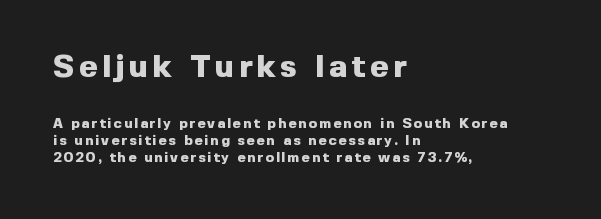
Q: Is the text bold? A: Yes.
Q: Is the text italic (slanted)? A: No, it is upright.
Q: Is the typeface a serif or a sans-serif typeface? A: Sans-serif.
Q: Is the text underlined? A: No.
Q: How is the paragraph aligned? A: Left-aligned.
Q: Which block of text is set in a larger size, the first (top) or the second (bottom)? A: The first (top) one.
Q: Width (condensed, normal, or wide)? A: Normal.
Q: x-height? A: Medium.
Q: Monospaced? A: No.
